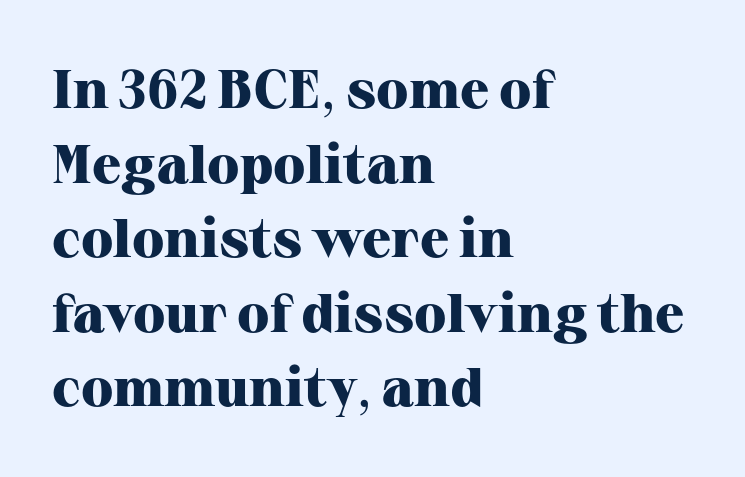
A typesetter would call this leading conventional body-copy spacing. The line texture is even and compact thanks to regular tracking. A typesetter would mark this as roman, not italic. Classification — serif.
